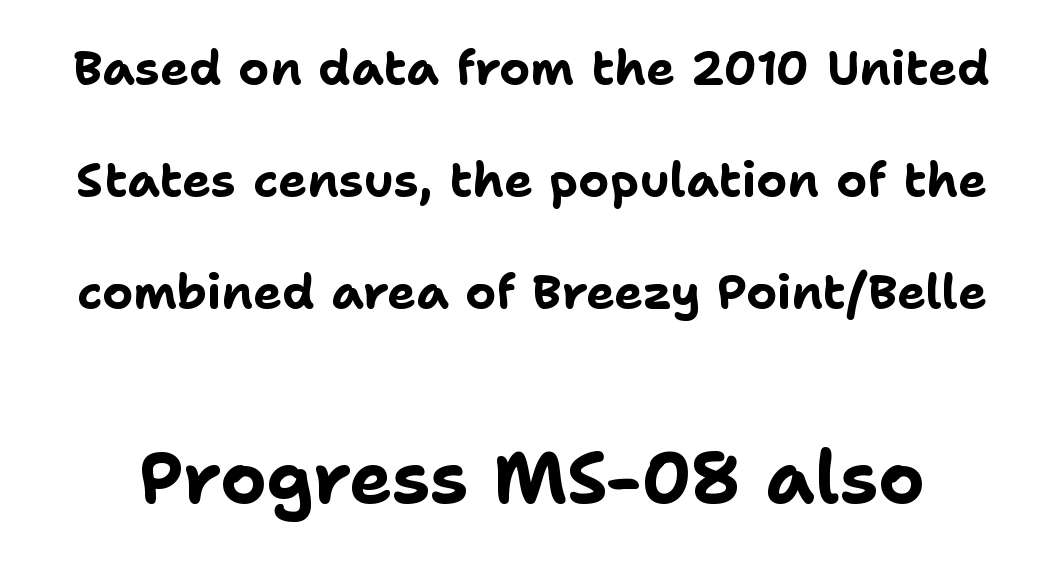
{"serif": "no", "italic": "no", "bold": "yes", "weight": "bold", "width": "normal", "stroke_contrast": "low", "x_height": "medium", "monospaced": "no", "underline": "no", "line_spacing": "loose", "line_spacing_ratio": 2.33, "letter_spacing": "normal", "letter_spacing_em": 0.0, "larger_block": "second", "size_ratio": 1.5, "glyph_px": 72}
